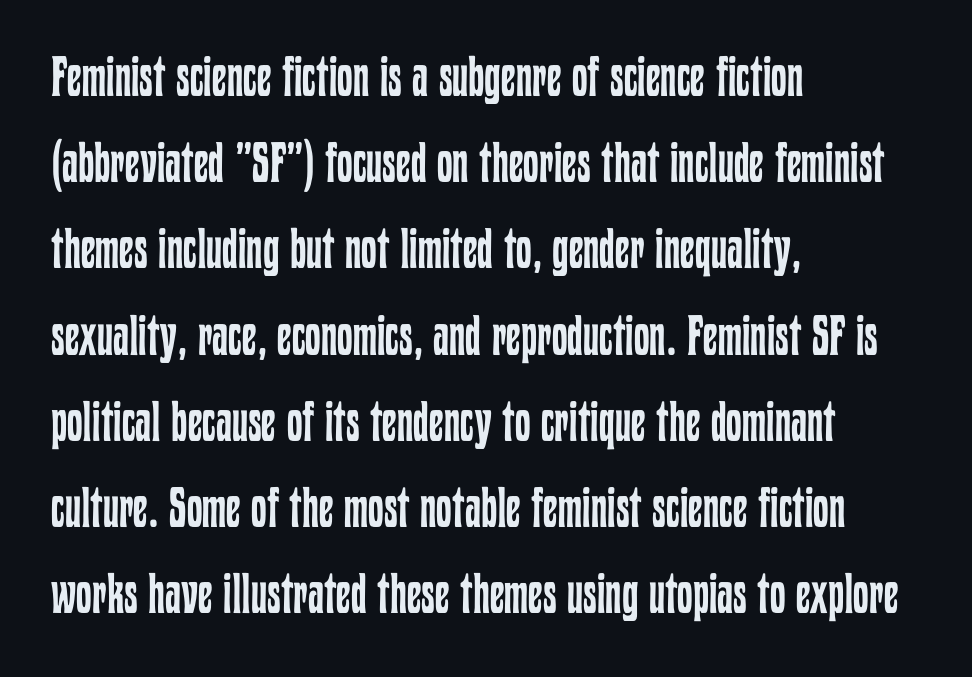
Note the varied advance widths — an 'i' is clearly narrower than an 'm'. Letter spacing: default. Weight: regular or lighter. The foot of each line stays bare and open. A classic flush-left, rag-right setting is used for this passage. Regular leading.
